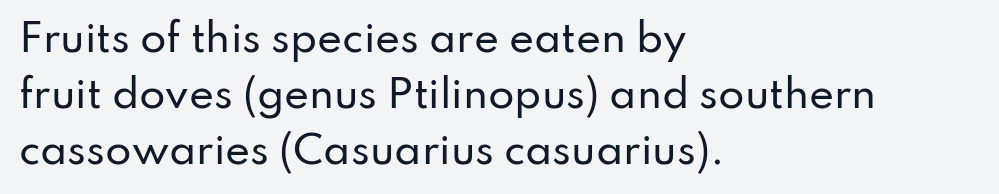
The image shows 38 px sans-serif type, upright; set left-aligned, normal line spacing (1.48x), normal letter spacing, not underlined; low stroke contrast and a small x-height.
